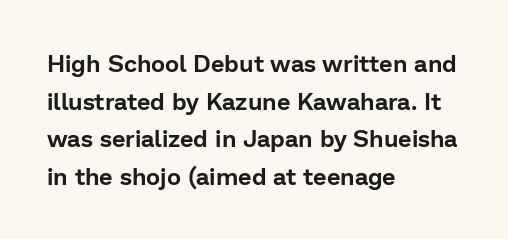
{"italic": "no", "underline": "no", "align": "left", "line_spacing": "normal", "line_spacing_ratio": 1.57, "letter_spacing": "normal", "letter_spacing_em": 0.0, "glyph_px": 24}
